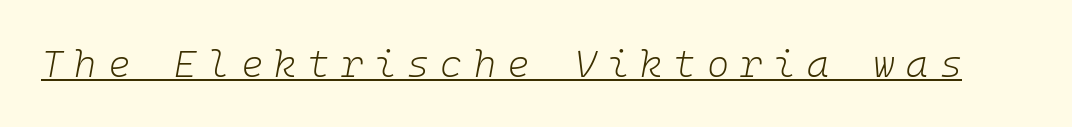
Q: Is the text bold? A: No.
Q: Is the text italic (slanted)? A: Yes, it leans right by about 10 degrees.
Q: Is the text underlined? A: Yes.
Q: Is the spacing between letters normal or unusually wide? A: Unusually wide.
Q: Width (condensed, normal, or wide)? A: Normal.
Q: Stroke contrast? A: Low.
Q: x-height? A: Medium.
Q: Monospaced? A: Yes.
